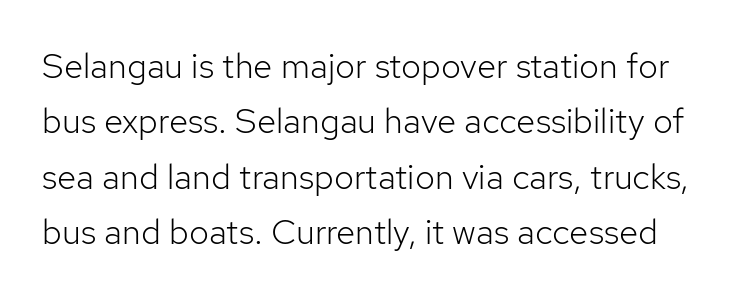
{"serif": "no", "italic": "no", "bold": "no", "weight": "light", "width": "normal", "stroke_contrast": "low", "x_height": "medium", "monospaced": "no", "underline": "no", "line_spacing": "normal", "line_spacing_ratio": 1.58, "letter_spacing": "normal", "letter_spacing_em": 0.0, "glyph_px": 35}
